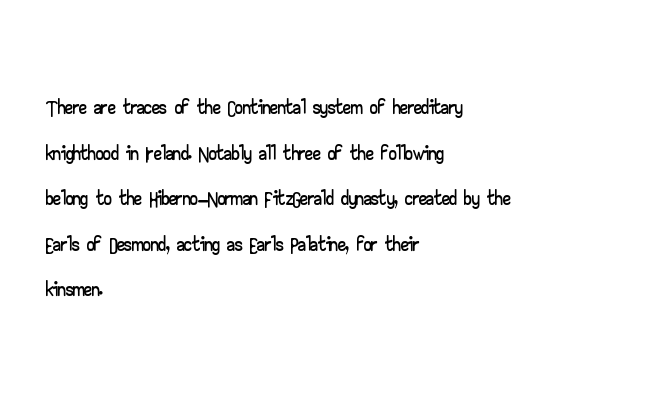
Q: Is the text italic (slanted)? A: No, it is upright.
Q: Is the typeface a serif or a sans-serif typeface? A: Sans-serif.
Q: Is the text underlined? A: No.
Q: How is the paragraph aligned? A: Left-aligned.
Q: Is the spacing between letters normal or unusually wide? A: Normal.
Q: Is the spacing between lines tight, normal or loose? A: Normal.
Q: Width (condensed, normal, or wide)? A: Wide.
Q: Stroke contrast? A: Low.
Q: x-height? A: Small.
Q: Monospaced? A: No.
